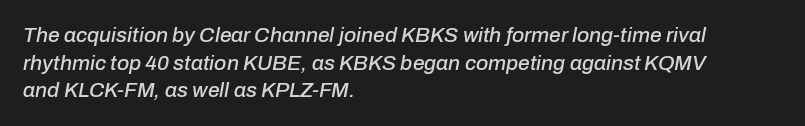
{"italic": "yes", "lean": "right", "slant_degrees": 10, "underline": "no", "align": "left", "line_spacing": "normal", "line_spacing_ratio": 1.31, "letter_spacing": "normal", "letter_spacing_em": 0.0, "glyph_px": 21}
